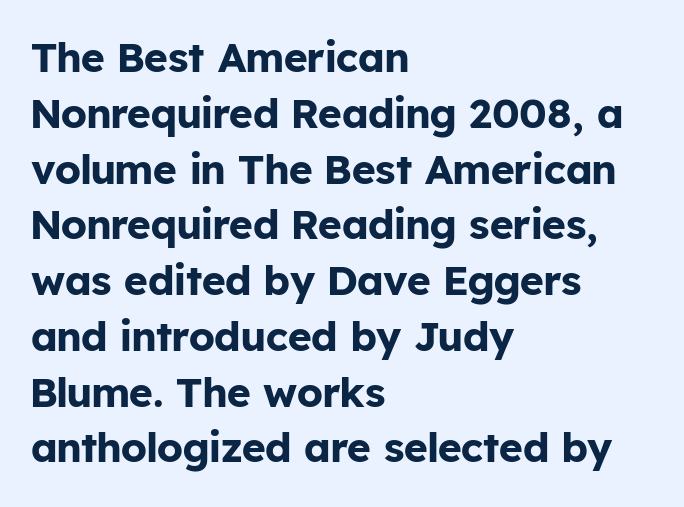
{"serif": "no", "italic": "no", "bold": "yes", "weight": "bold", "width": "normal", "stroke_contrast": "low", "x_height": "medium", "monospaced": "no", "underline": "no", "align": "left", "line_spacing": "normal", "line_spacing_ratio": 1.36, "letter_spacing": "normal", "letter_spacing_em": 0.0, "glyph_px": 41}
